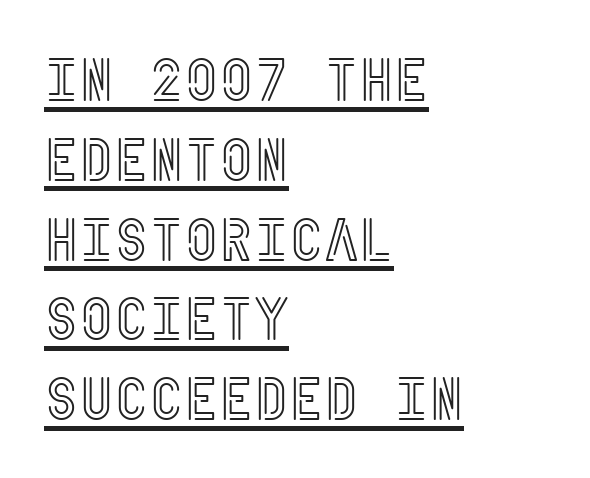
{"italic": "no", "width": "condensed", "x_height": "large", "underline": "yes", "align": "left", "line_spacing": "normal", "line_spacing_ratio": 1.33, "letter_spacing": "normal", "letter_spacing_em": 0.0, "glyph_px": 60}
